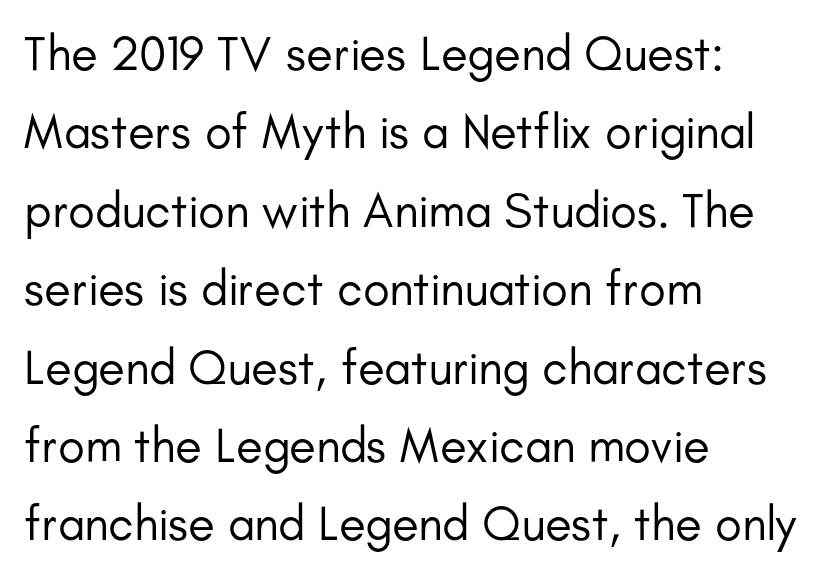
Letter spacing: default. Stems here are at most as thick as an everyday book face. The setting favours the left margin, as ordinary paragraphs usually do. You can tell from the bare stems that sans-serif type was used.
